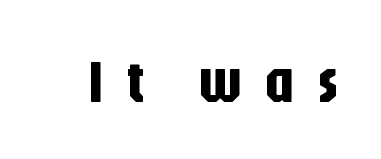
Q: Is the text italic (slanted)? A: No, it is upright.
Q: Is the typeface a serif or a sans-serif typeface? A: Sans-serif.
Q: Is the text underlined? A: No.
Q: Is the spacing between letters normal or unusually wide? A: Unusually wide.
Q: Width (condensed, normal, or wide)? A: Condensed.
Q: Stroke contrast? A: Low.
Q: x-height? A: Large.
Q: Monospaced? A: No.
